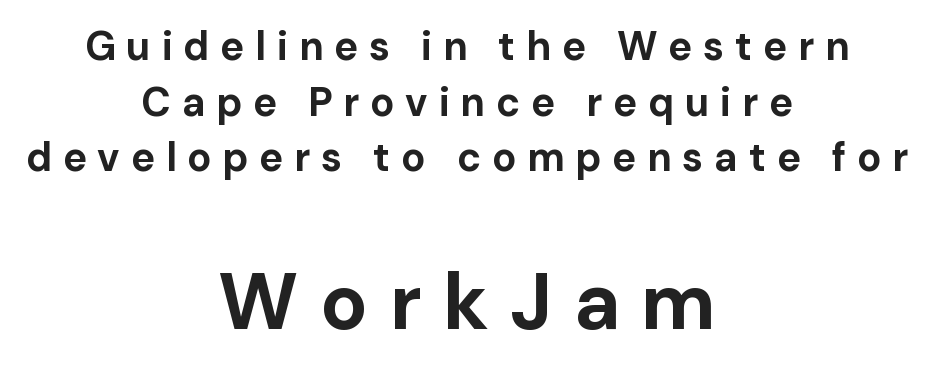
A typesetter would mark this as roman, not italic. Alignment: centered. The more generous point size was reserved for the lower chunk. Decoration check: the copy has no underline.
